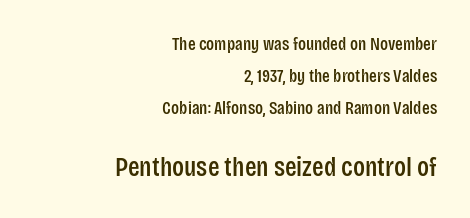
Q: Is the text italic (slanted)? A: No, it is upright.
Q: Is the text underlined? A: No.
Q: How is the paragraph aligned? A: Right-aligned.
Q: Is the spacing between letters normal or unusually wide? A: Normal.
Q: Which block of text is set in a larger size, the first (top) or the second (bottom)? A: The second (bottom) one.
